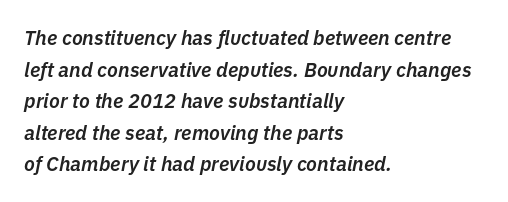
{"italic": "yes", "lean": "right", "slant_degrees": 11, "bold": "semi", "underline": "no", "align": "left", "line_spacing": "normal", "line_spacing_ratio": 1.58, "letter_spacing": "normal", "letter_spacing_em": 0.0, "glyph_px": 20}
